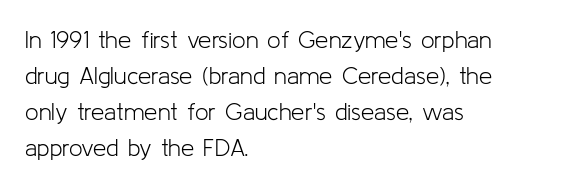
Q: Is the text bold? A: No.
Q: Is the text italic (slanted)? A: No, it is upright.
Q: Is the text underlined? A: No.
Q: How is the paragraph aligned? A: Left-aligned.
Q: Is the spacing between letters normal or unusually wide? A: Normal.
Q: Is the spacing between lines tight, normal or loose? A: Normal.
